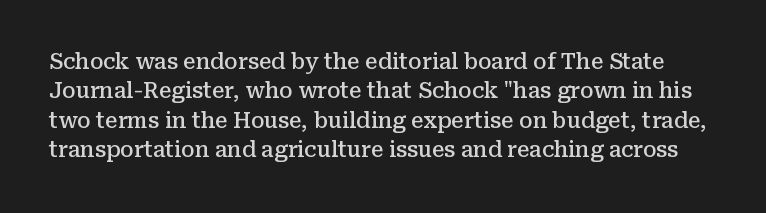
Q: Is the text bold? A: Semi-bold.
Q: Is the text italic (slanted)? A: No, it is upright.
Q: Is the text underlined? A: No.
Q: Is the spacing between letters normal or unusually wide? A: Normal.
Q: Is the spacing between lines tight, normal or loose? A: Normal.
